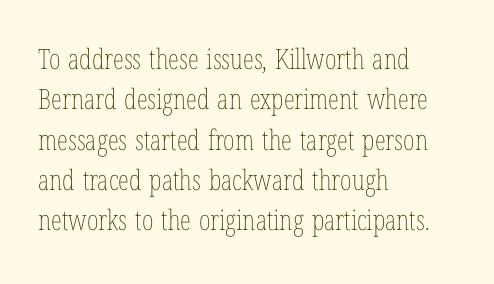
{"italic": "no", "bold": "no", "weight": "thin", "width": "condensed", "stroke_contrast": "low", "x_height": "medium", "monospaced": "no", "underline": "no", "align": "left", "line_spacing": "normal", "line_spacing_ratio": 1.44, "letter_spacing": "normal", "letter_spacing_em": 0.0, "glyph_px": 28}
